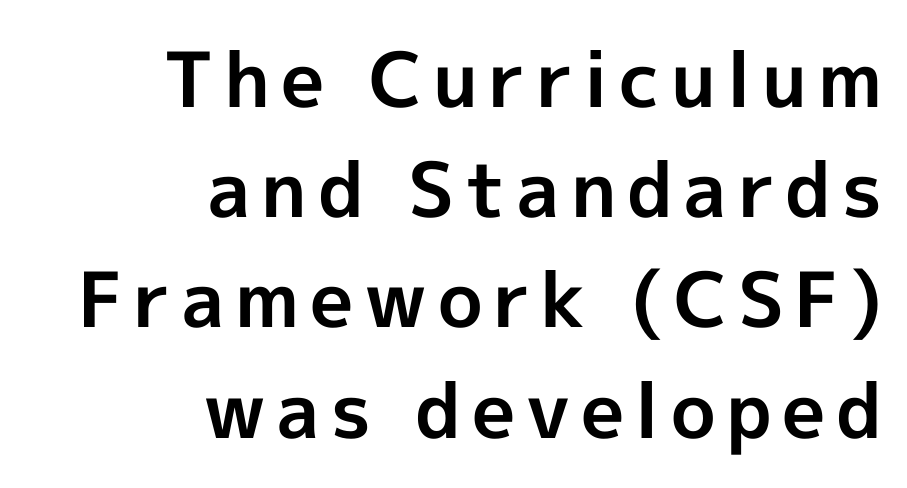
{"serif": "no", "italic": "no", "bold": "yes", "weight": "bold", "width": "normal", "x_height": "medium", "monospaced": "no", "underline": "no", "align": "right", "line_spacing": "normal", "line_spacing_ratio": 1.45, "glyph_px": 76}
